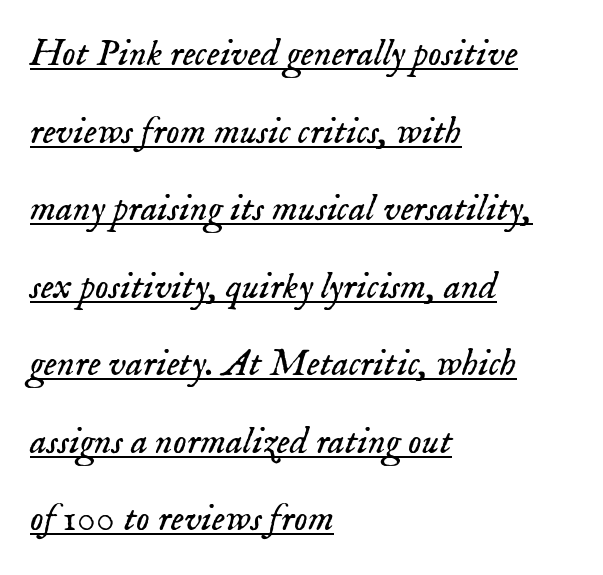
{"serif": "yes", "italic": "yes", "lean": "right", "slant_degrees": 18, "bold": "no", "weight": "light", "width": "normal", "stroke_contrast": "low", "x_height": "small", "monospaced": "no", "underline": "yes", "align": "left", "line_spacing": "loose", "line_spacing_ratio": 2.04, "letter_spacing": "normal", "letter_spacing_em": 0.0, "glyph_px": 38}
